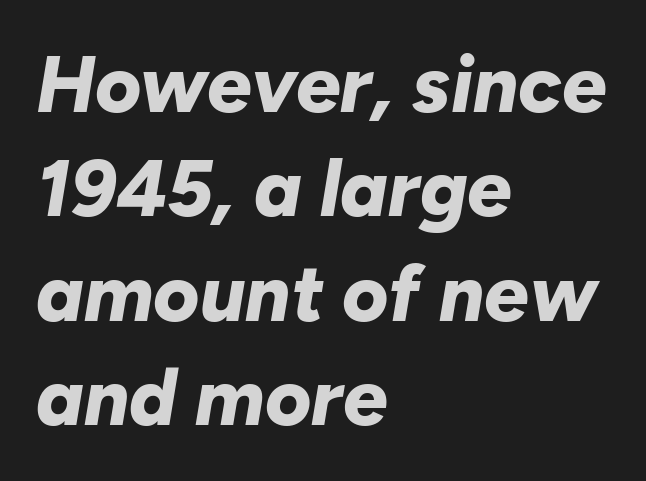
The specimen omits any rule beneath the text block's lines. Line spacing here is normal. The letters are bold, with thick, heavy strokes. These lines stack with their left ends in a neat column. The rendering uses natural spacing where letterforms have individual widths. Words appear dense and cohesive because spacing is normal.
